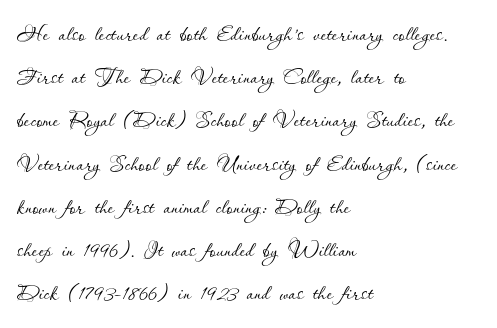
Q: Is the text bold? A: No.
Q: Is the text italic (slanted)? A: Yes.
Q: Is the text underlined? A: No.
Q: How is the paragraph aligned? A: Left-aligned.
Q: Is the spacing between letters normal or unusually wide? A: Normal.
Q: Is the spacing between lines tight, normal or loose? A: Normal.
Q: Width (condensed, normal, or wide)? A: Normal.
Q: Stroke contrast? A: Low.
Q: x-height? A: Small.
Q: Monospaced? A: No.
